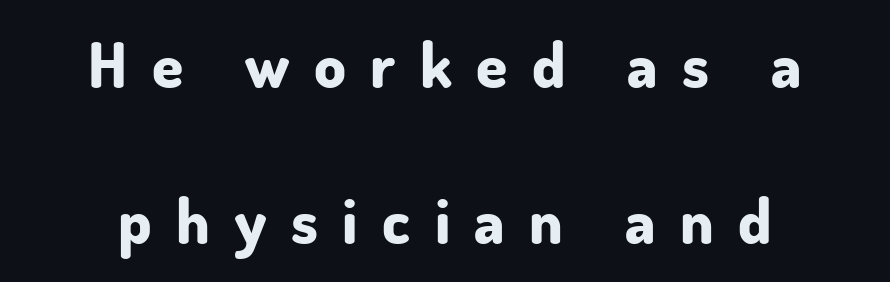
{"serif": "no", "italic": "no", "bold": "yes", "weight": "bold", "width": "normal", "stroke_contrast": "low", "x_height": "small", "monospaced": "no", "underline": "no", "align": "center", "line_spacing": "loose", "line_spacing_ratio": 2.47, "letter_spacing": "wide", "letter_spacing_em": 0.39, "glyph_px": 63}
